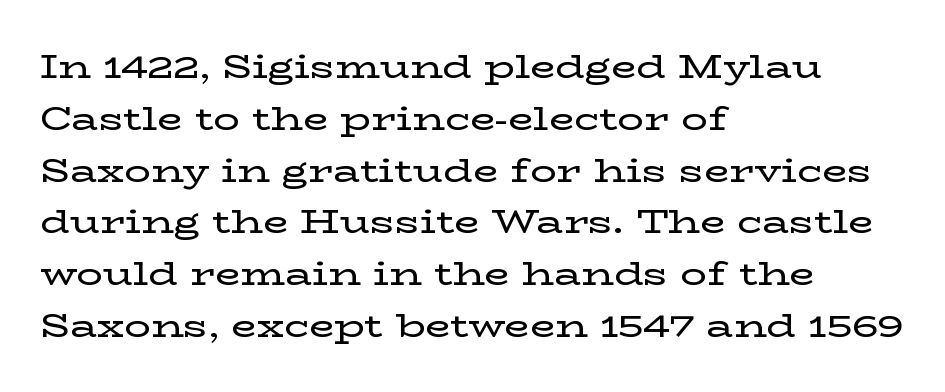
Summary of vertical rhythm: regular, with standard interline spacing. The type is set solid horizontally, with unmodified tracking. Varying glyph widths throughout — classic text-font behaviour. Unmarked baselines from the first word to the last. Letterform terminals end in serifs throughout the passage. In CSS terms this would be text-align: left.
